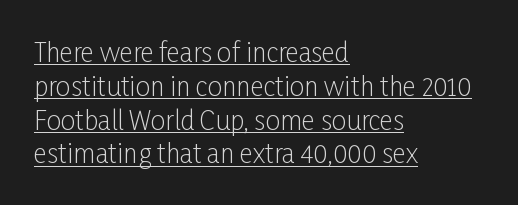
The image shows 26 px text type, upright; set left-aligned, normal line spacing (1.3x), normal letter spacing, underlined.
